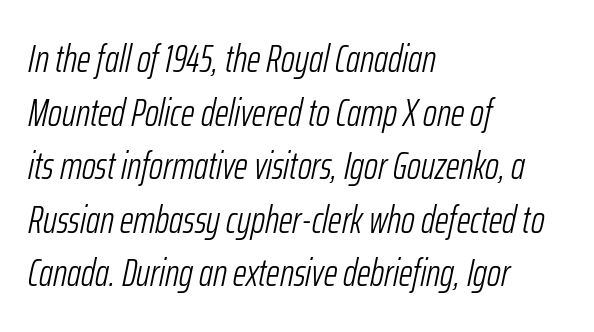
The image shows 38 px light, condensed type, italic (leaning right); set left-aligned, normal line spacing (1.41x), normal letter spacing, not underlined; low stroke contrast and a medium x-height.
